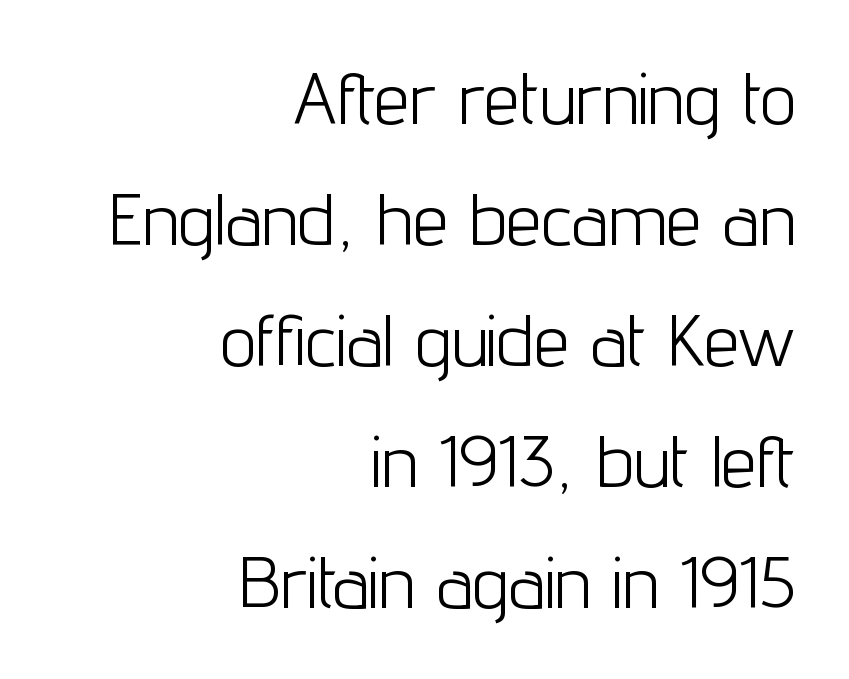
This rendering uses right alignment, leaving the left contour irregular. Characters follow at the spacing the type designer built in. These lines are composed in type without serifs. Ordinary non-slanted type is in use. The string is rendered with underlining switched off. One glance says typical: line gaps are just what's usual.
